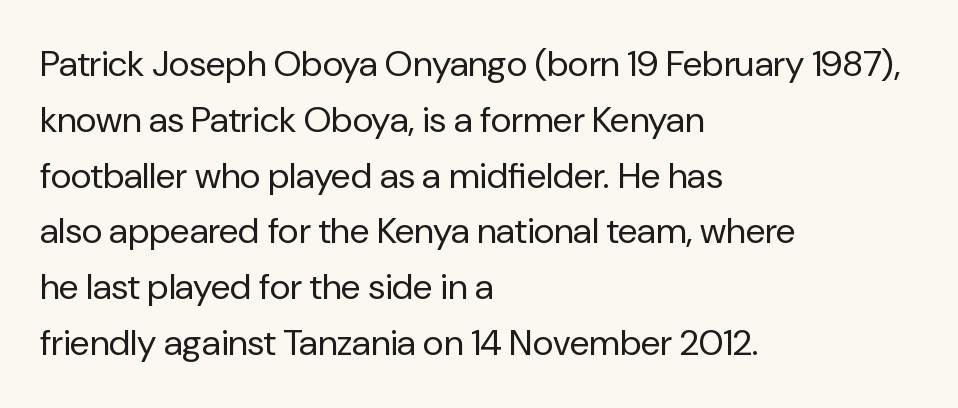
Q: Is the text bold? A: No.
Q: Is the text italic (slanted)? A: No, it is upright.
Q: Is the typeface a serif or a sans-serif typeface? A: Sans-serif.
Q: Is the text underlined? A: No.
Q: How is the paragraph aligned? A: Left-aligned.
Q: Is the spacing between letters normal or unusually wide? A: Normal.
Q: Is the spacing between lines tight, normal or loose? A: Normal.
Q: Width (condensed, normal, or wide)? A: Normal.
Q: Stroke contrast? A: Low.
Q: x-height? A: Medium.
Q: Monospaced? A: No.
